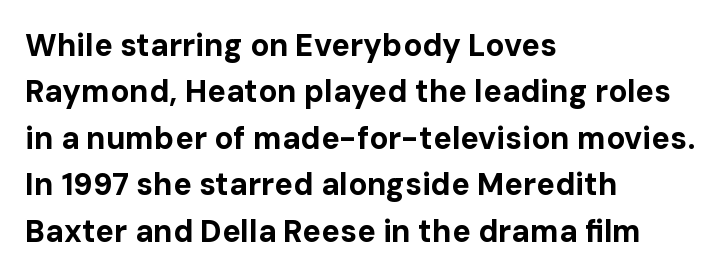
The image shows 31 px bold sans-serif type, upright; set left-aligned, normal line spacing (1.5x), normal letter spacing, not underlined; low stroke contrast and a medium x-height.
